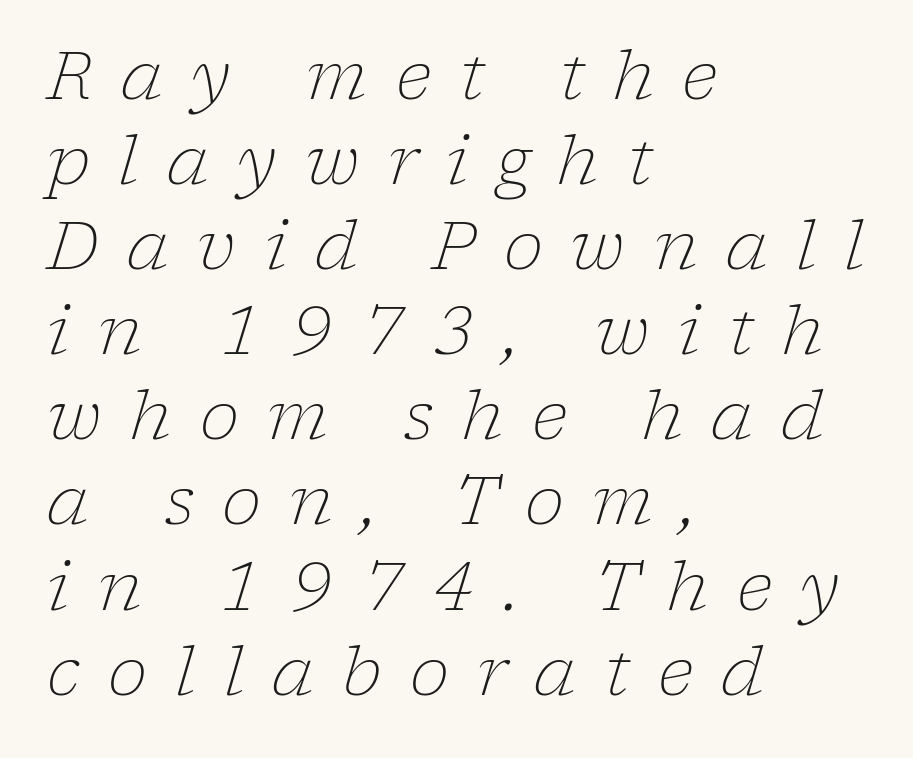
The image shows 67 px light serif type, italic (leaning right); set left-aligned, normal line spacing (1.27x), unusually wide letter spacing (+0.42 em), not underlined; low stroke contrast and a medium x-height.
